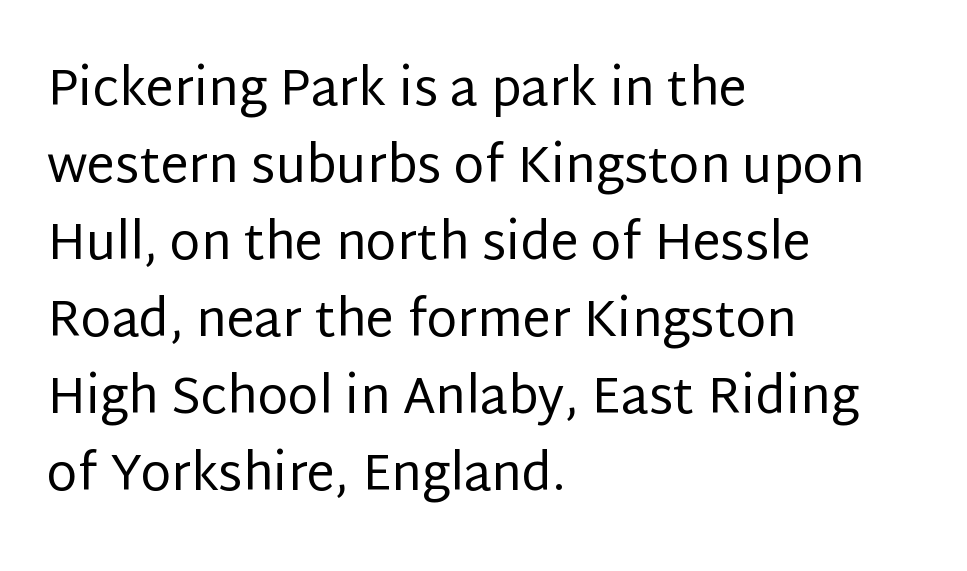
Q: Is the text bold? A: No.
Q: Is the text italic (slanted)? A: No, it is upright.
Q: Is the typeface a serif or a sans-serif typeface? A: Sans-serif.
Q: Is the text underlined? A: No.
Q: How is the paragraph aligned? A: Left-aligned.
Q: Is the spacing between letters normal or unusually wide? A: Normal.
Q: Is the spacing between lines tight, normal or loose? A: Normal.
Q: Width (condensed, normal, or wide)? A: Normal.
Q: Stroke contrast? A: Low.
Q: x-height? A: Large.
Q: Monospaced? A: No.
